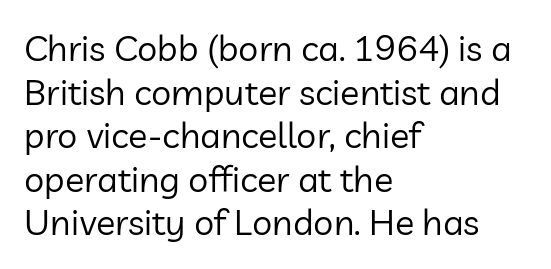
The image shows 36 px regular-weight sans-serif type, upright; set left-aligned, line spacing 1.21x, normal letter spacing, not underlined; low stroke contrast and a medium x-height.
